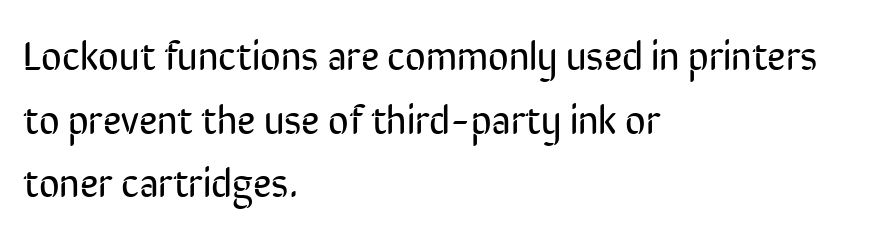
Q: Is the text bold? A: No.
Q: Is the text italic (slanted)? A: No, it is upright.
Q: Is the typeface a serif or a sans-serif typeface? A: Sans-serif.
Q: Is the text underlined? A: No.
Q: How is the paragraph aligned? A: Left-aligned.
Q: Is the spacing between letters normal or unusually wide? A: Normal.
Q: Is the spacing between lines tight, normal or loose? A: Normal.
Q: Width (condensed, normal, or wide)? A: Condensed.
Q: Stroke contrast? A: Low.
Q: x-height? A: Medium.
Q: Monospaced? A: No.
